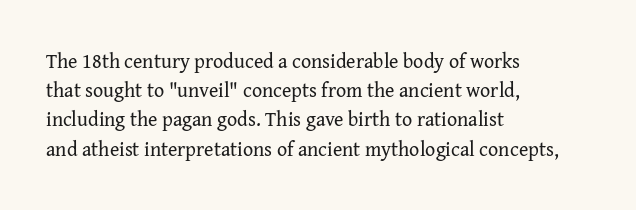
The image shows 20 px text type, upright; set left-aligned, normal line spacing (1.46x), normal letter spacing, not underlined.
